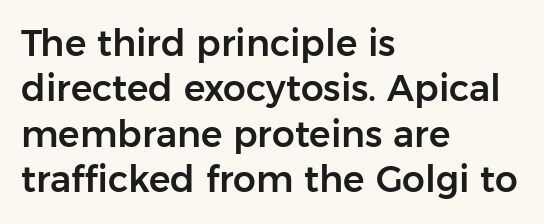
Q: Is the text italic (slanted)? A: No, it is upright.
Q: Is the typeface a serif or a sans-serif typeface? A: Sans-serif.
Q: Is the text underlined? A: No.
Q: How is the paragraph aligned? A: Left-aligned.
Q: Is the spacing between letters normal or unusually wide? A: Normal.
Q: Is the spacing between lines tight, normal or loose? A: Normal.
Q: Width (condensed, normal, or wide)? A: Normal.
Q: Stroke contrast? A: Low.
Q: x-height? A: Medium.
Q: Monospaced? A: No.
